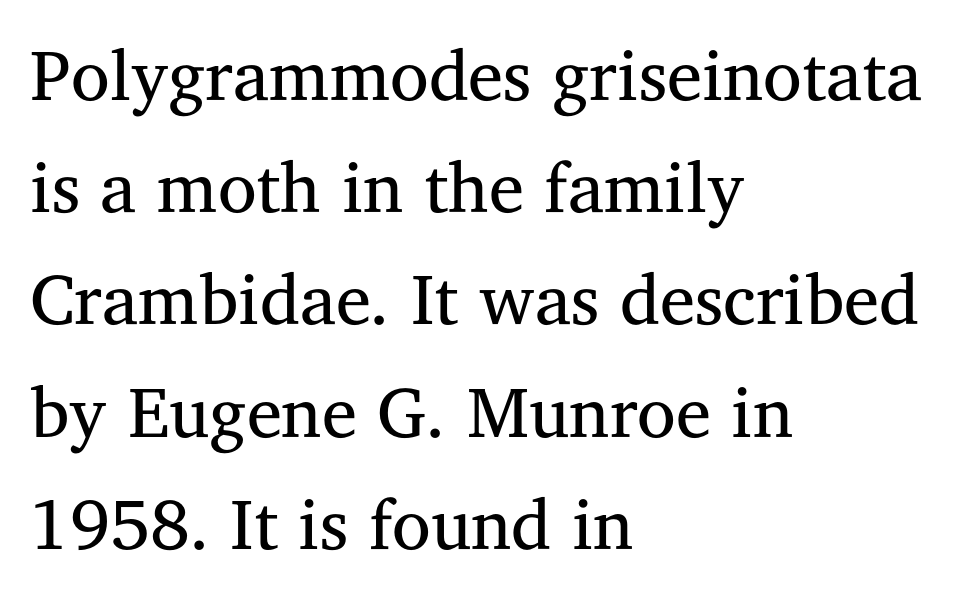
Rendered with straight, roman letterforms. The letterforms sit shoulder to shoulder at normal distance. Character widths vary here, with narrow letters taking less room than wide ones. Weight: in the light-to-regular range. This sample uses a serif face.
